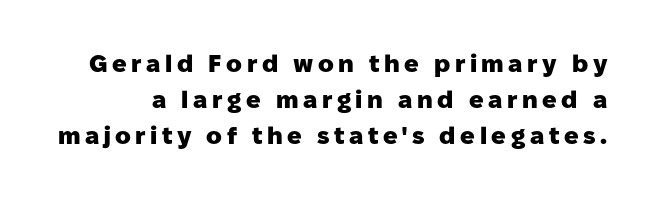
Q: Is the text bold? A: Yes.
Q: Is the text italic (slanted)? A: No, it is upright.
Q: Is the text underlined? A: No.
Q: Is the spacing between lines tight, normal or loose? A: Normal.
